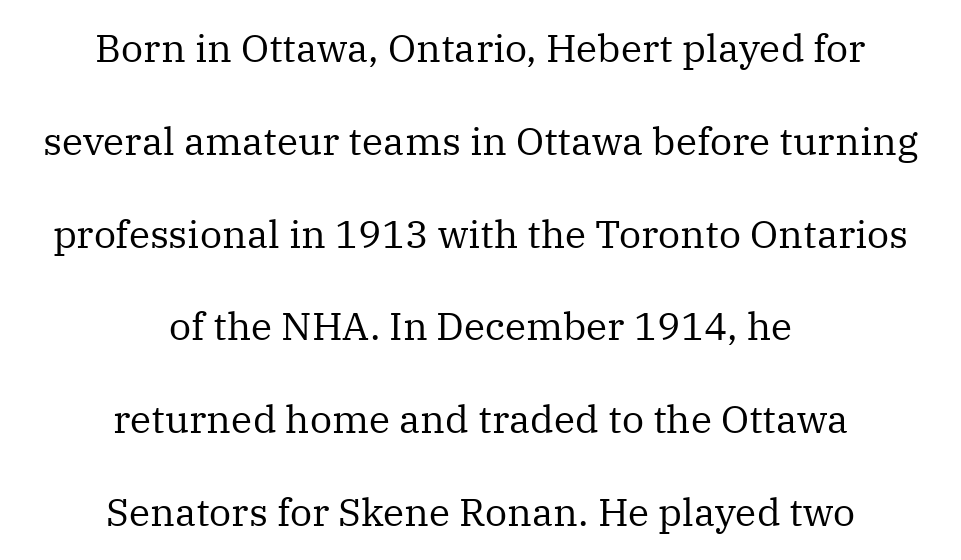
You could not count columns in this text — the font is proportionally spaced. Look at the bottom of the vertical strokes: they flare into serifs here. Weight: in the light-to-regular range. Neither beginnings nor endings align; midpoints do. The passage shown is not underscored anywhere. When letters stand straight like this, we call the style roman or upright.
